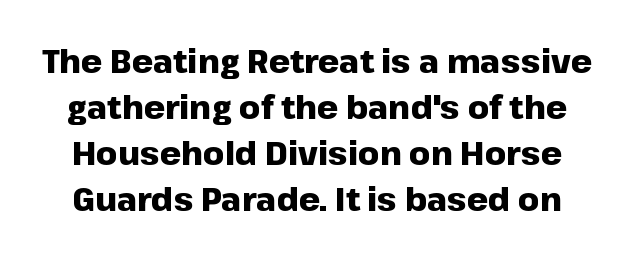
Q: Is the text bold? A: Yes.
Q: Is the text italic (slanted)? A: No, it is upright.
Q: Is the typeface a serif or a sans-serif typeface? A: Sans-serif.
Q: Is the text underlined? A: No.
Q: Is the spacing between letters normal or unusually wide? A: Normal.
Q: Is the spacing between lines tight, normal or loose? A: Normal.
Q: Width (condensed, normal, or wide)? A: Normal.
Q: Stroke contrast? A: Low.
Q: x-height? A: Medium.
Q: Monospaced? A: No.
